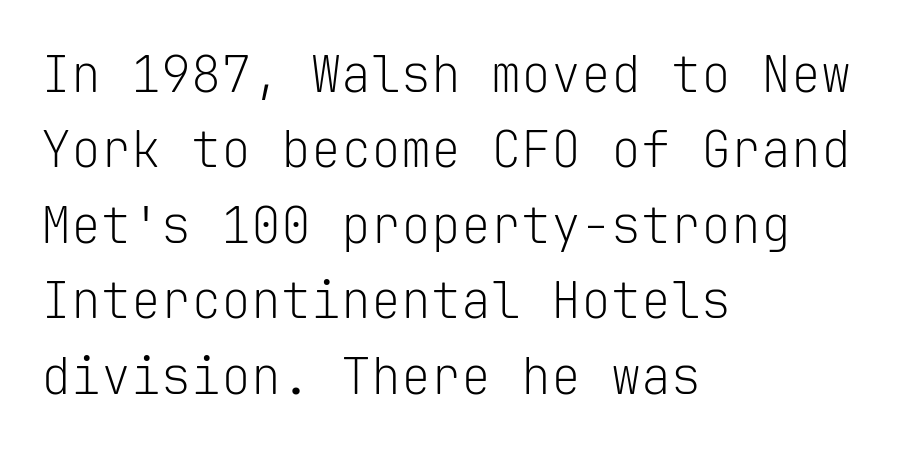
Q: Is the text bold? A: No.
Q: Is the text italic (slanted)? A: No, it is upright.
Q: Is the typeface a serif or a sans-serif typeface? A: Sans-serif.
Q: Is the text underlined? A: No.
Q: How is the paragraph aligned? A: Left-aligned.
Q: Is the spacing between letters normal or unusually wide? A: Normal.
Q: Is the spacing between lines tight, normal or loose? A: Normal.
Q: Width (condensed, normal, or wide)? A: Normal.
Q: Stroke contrast? A: Low.
Q: x-height? A: Medium.
Q: Monospaced? A: Yes.
